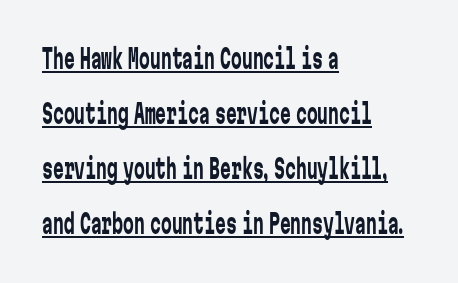
The image shows 27 px text type, upright; set left-aligned, loose line spacing (2.04x), normal letter spacing, underlined.
